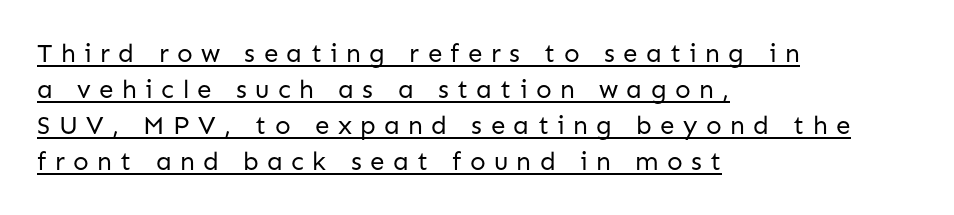
Q: Is the text bold? A: No.
Q: Is the text italic (slanted)? A: No, it is upright.
Q: Is the text underlined? A: Yes.
Q: How is the paragraph aligned? A: Left-aligned.
Q: Is the spacing between letters normal or unusually wide? A: Unusually wide.
Q: Is the spacing between lines tight, normal or loose? A: Normal.
